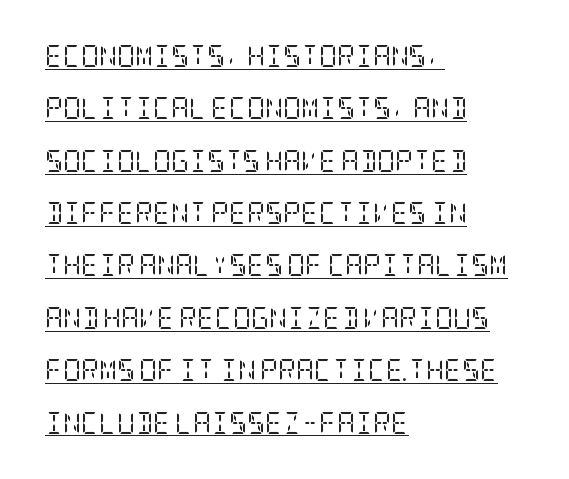
Q: Is the text bold? A: No.
Q: Is the text italic (slanted)? A: No, it is upright.
Q: Is the text underlined? A: Yes.
Q: How is the paragraph aligned? A: Left-aligned.
Q: Is the spacing between letters normal or unusually wide? A: Normal.
Q: Is the spacing between lines tight, normal or loose? A: Loose.
